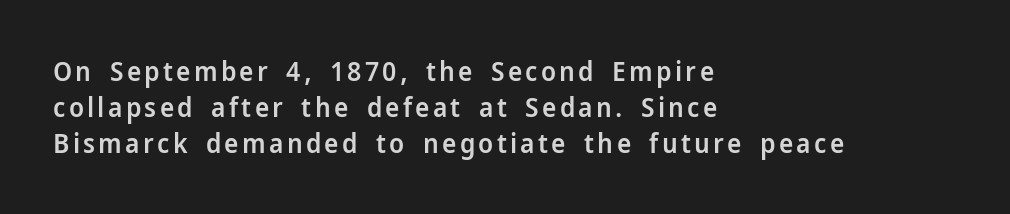
Q: Is the text bold? A: Semi-bold.
Q: Is the text italic (slanted)? A: No, it is upright.
Q: Is the text underlined? A: No.
Q: How is the paragraph aligned? A: Left-aligned.
Q: Is the spacing between lines tight, normal or loose? A: Normal.
